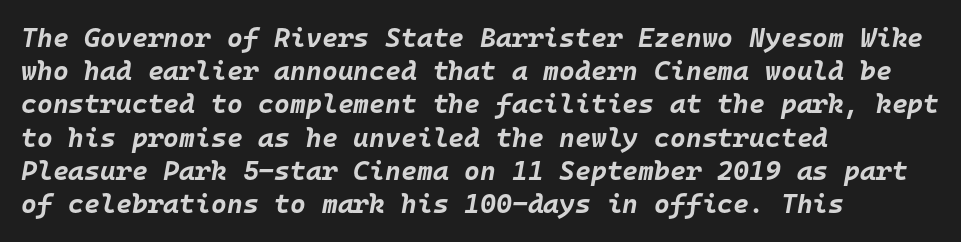
Q: Is the text bold? A: Yes.
Q: Is the text italic (slanted)? A: Yes, it leans right by about 10 degrees.
Q: Is the text underlined? A: No.
Q: How is the paragraph aligned? A: Left-aligned.
Q: Is the spacing between letters normal or unusually wide? A: Normal.
